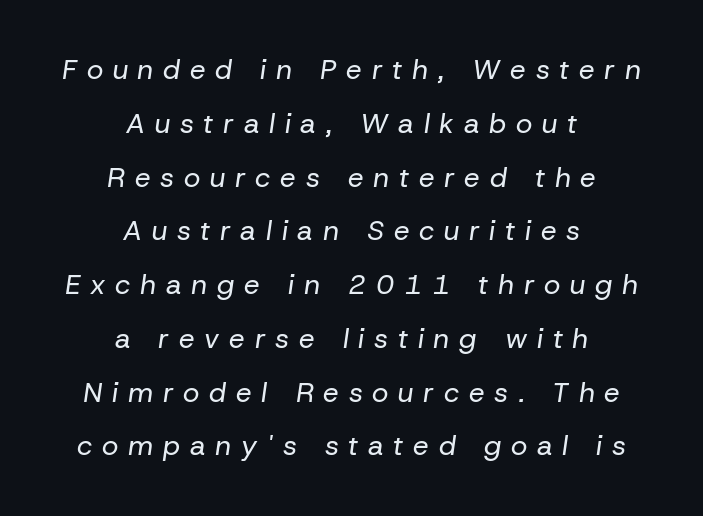
Q: Is the text bold? A: No.
Q: Is the text italic (slanted)? A: Yes, it leans right by about 8 degrees.
Q: Is the text underlined? A: No.
Q: How is the paragraph aligned? A: Centered.
Q: Is the spacing between letters normal or unusually wide? A: Unusually wide.
Q: Is the spacing between lines tight, normal or loose? A: Loose.
Q: Width (condensed, normal, or wide)? A: Normal.
Q: Stroke contrast? A: Low.
Q: x-height? A: Medium.
Q: Monospaced? A: No.
